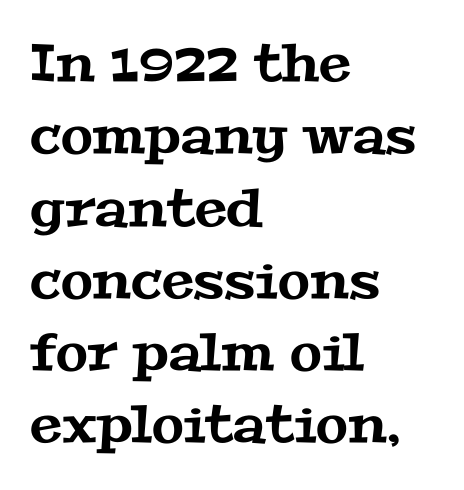
{"serif": "yes", "width": "wide", "stroke_contrast": "medium", "x_height": "medium", "monospaced": "no", "underline": "no", "align": "left", "line_spacing": "normal", "line_spacing_ratio": 1.39, "letter_spacing": "normal", "letter_spacing_em": 0.0, "glyph_px": 52}
